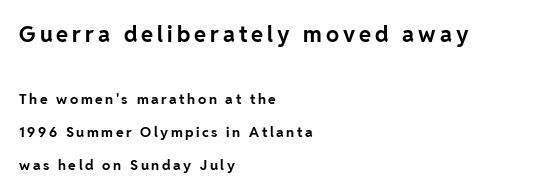
Only glyphs here, with clear space below each row. Between these two stacked blocks, the higher one wins on size. In CSS terms this would be text-align: left. The space between consecutive lines is lavish.
